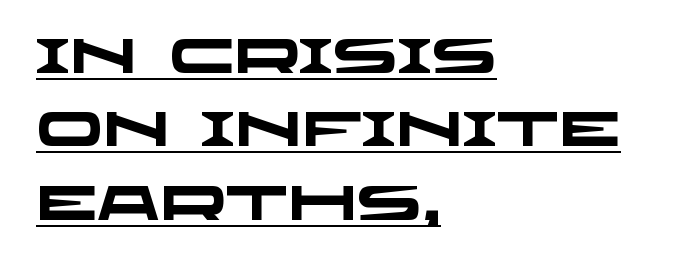
The image shows 49 px heavy, wide sans-serif type; set left-aligned, normal line spacing (1.5x), normal letter spacing, underlined; low stroke contrast and a large x-height.
